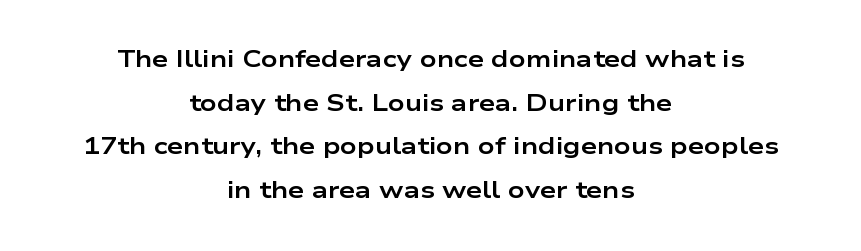
The image shows 23 px bold type, upright; set centered, loose line spacing (1.9x), normal letter spacing, not underlined.
